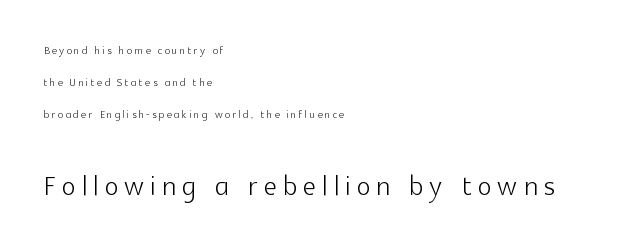
In terms of leading, this rendering errs on the spacious side. One-word summary of the alignment: left. Top chunk: small. Bottom chunk: large. No italicization has been applied; the sample stays upright. Regarding serifs, this sample does without them. Weight: not bold — regular or lighter.
